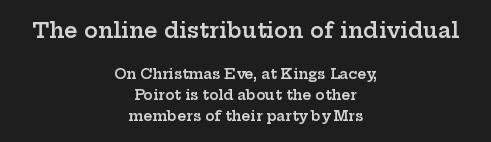
Underlining? Definitely not there. Students, this is semibold: more ink than regular, less than bold. Do the letters lean? They stand straight. If you folded the block vertically in half, each line would mirror itself in length. Large over small — that's the arrangement of the two blocks here. Rows of type keep a routine distance in the vertical direction.
